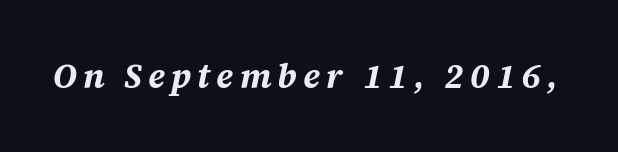
Its strokes are broad and dark, the hallmark of bold type. The typography opts for an oblique posture over an upright one. The face used here is proportionally spaced, like ordinary book or web type. Descenders are the only things crossing below the line.
